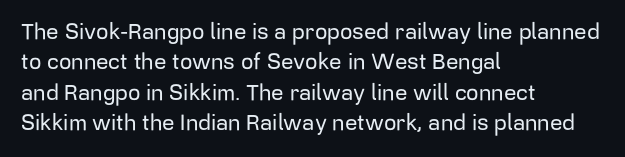
Descenders are the only things crossing below the line. The paragraph has a hard left edge and a soft right edge. Nothing unusual about the tracking: characters are spaced as the font intends. Vertically, the passage feels balanced, rows spaced as you'd expect. If you drew a line through each stem, it would be perfectly vertical.
